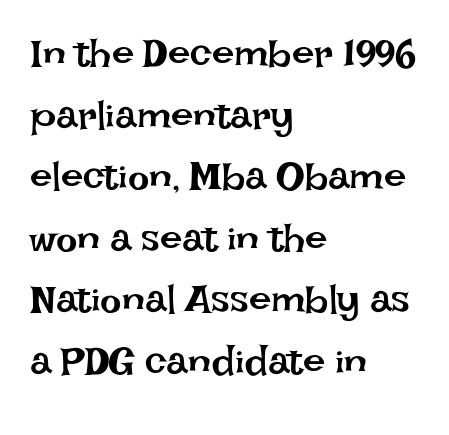
{"italic": "no", "bold": "no", "weight": "regular", "width": "normal", "stroke_contrast": "low", "x_height": "large", "monospaced": "no", "underline": "no", "align": "left", "line_spacing": "normal", "line_spacing_ratio": 1.54, "letter_spacing": "normal", "letter_spacing_em": 0.0, "glyph_px": 40}
